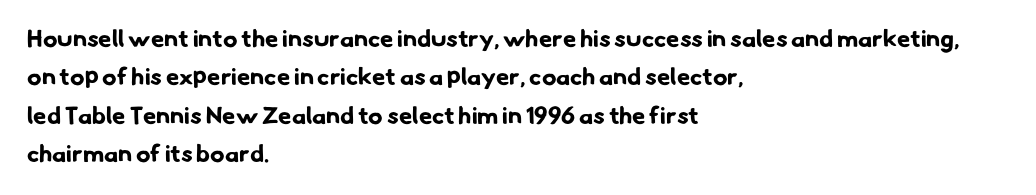
Q: Is the text bold? A: Yes.
Q: Is the text underlined? A: No.
Q: How is the paragraph aligned? A: Left-aligned.
Q: Is the spacing between letters normal or unusually wide? A: Normal.
Q: Is the spacing between lines tight, normal or loose? A: Normal.
